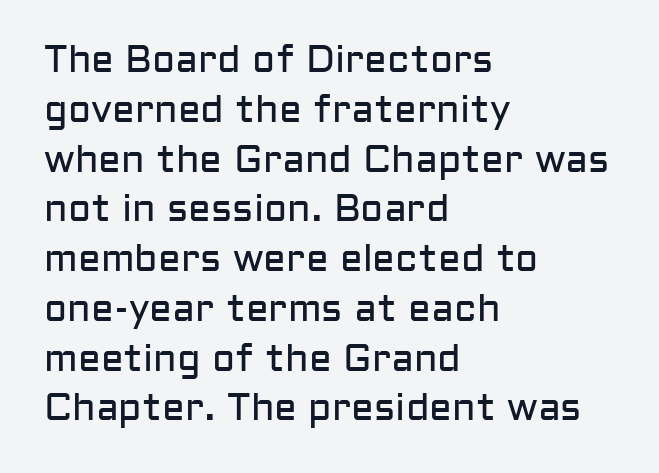
Anything drawn beneath the words? Only blank space. The letters look calm and open, with moderate or lighter stems. The face used here is proportionally spaced, like ordinary book or web type. Successive baselines arrive at the customary interval. The passage shown is typeset with a sans-serif family.
